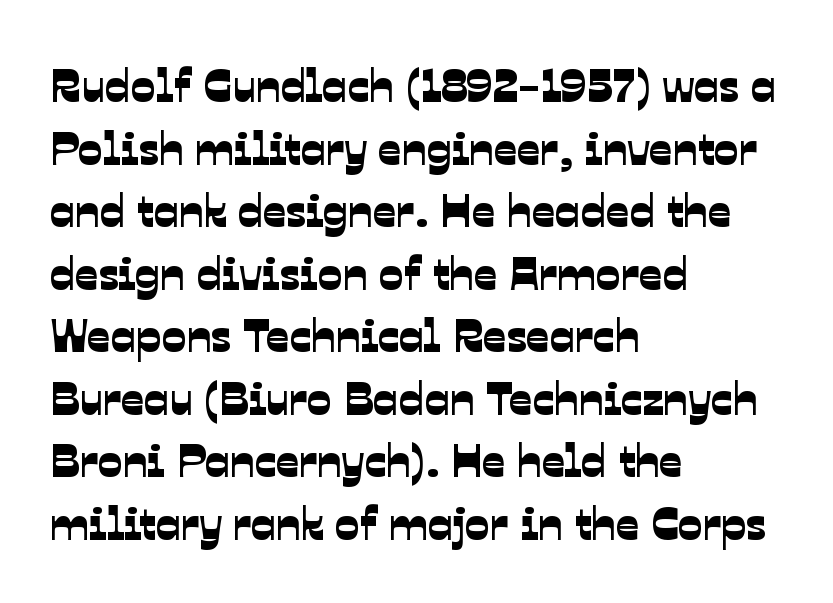
The image shows 46 px sans-serif type; set left-aligned, normal line spacing (1.36x), normal letter spacing, not underlined; low stroke contrast and a medium x-height.
